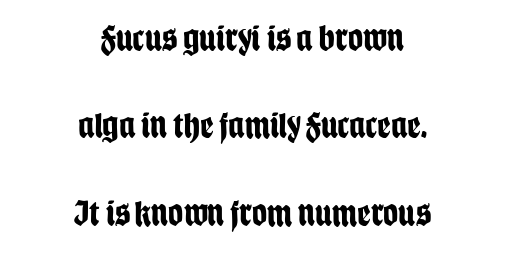
Q: Is the text bold? A: Yes.
Q: Is the text italic (slanted)? A: No, it is upright.
Q: Is the typeface a serif or a sans-serif typeface? A: Sans-serif.
Q: Is the text underlined? A: No.
Q: How is the paragraph aligned? A: Centered.
Q: Is the spacing between letters normal or unusually wide? A: Normal.
Q: Is the spacing between lines tight, normal or loose? A: Loose.
Q: Width (condensed, normal, or wide)? A: Condensed.
Q: Stroke contrast? A: Low.
Q: x-height? A: Large.
Q: Monospaced? A: No.
